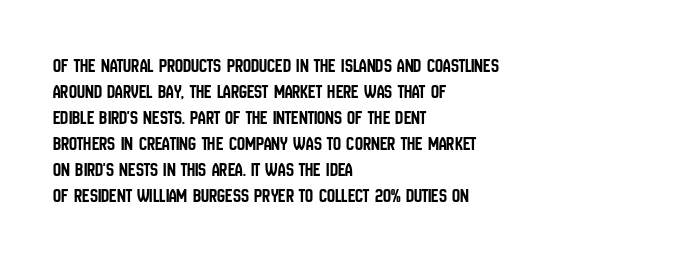
Q: Is the text italic (slanted)? A: No, it is upright.
Q: Is the text underlined? A: No.
Q: How is the paragraph aligned? A: Left-aligned.
Q: Is the spacing between letters normal or unusually wide? A: Normal.
Q: Is the spacing between lines tight, normal or loose? A: Normal.
